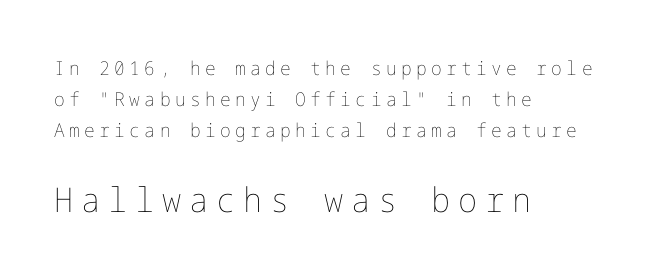
{"italic": "no", "bold": "no", "weight": "thin", "width": "normal", "stroke_contrast": "low", "x_height": "medium", "underline": "no", "align": "left", "line_spacing": "normal", "line_spacing_ratio": 1.64, "letter_spacing": "wide", "letter_spacing_em": 0.23, "larger_block": "second", "size_ratio": 1.79, "glyph_px": 34}
